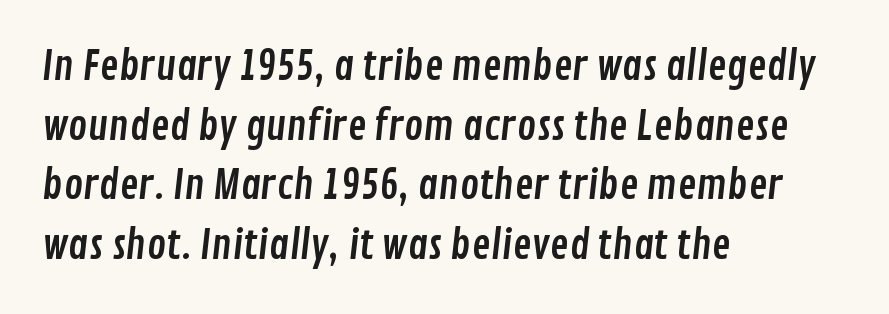
The tracking reads as untouched default to a designer's eye. The rendering uses natural spacing where letterforms have individual widths. The glyphs in this specimen are sans serif. The designer left line spacing at the default.
